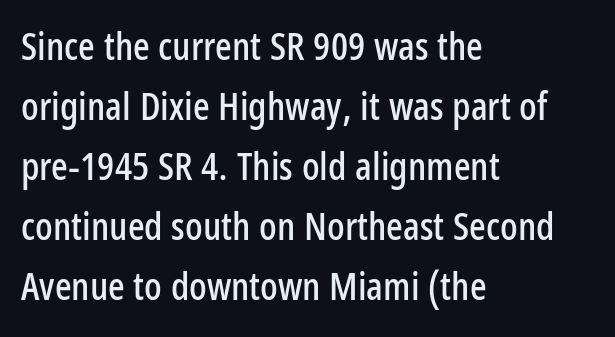
The letters stand straight up with perfectly vertical stems. The compositor pushed each line to the left boundary. The face used here is proportionally spaced, like ordinary book or web type. Observe the ordinary spacing: letters are neighbours, not strangers. Examine the stroke ends and you'll find no serifs. Quick note: interline space is typical.
